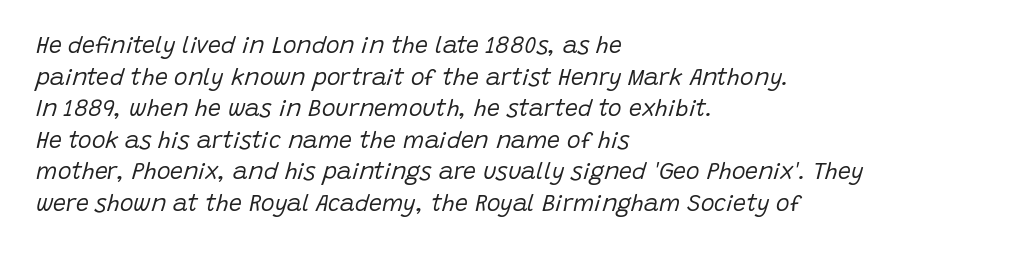
The image shows 23 px text type, italic (leaning right); set left-aligned, normal line spacing (1.37x), normal letter spacing, not underlined.
